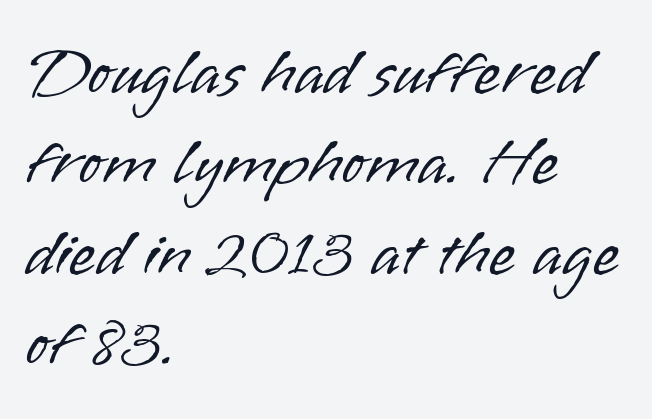
Glance below the letters and you will spot only blank space. The horizontal fit of the characters is conventional and even. A typesetter would call this leading conventional body-copy spacing. The letters advance in unequal steps, a hallmark of proportional type. I'd call this a sans setting — the letters go barefoot. Counters stay open thanks to moderate or lighter strokes.
